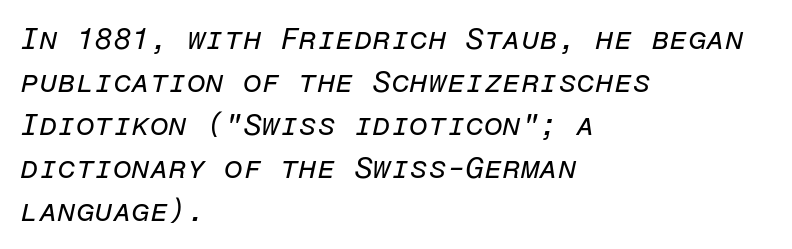
The ragged edge is on the right, which tells us the setting is flush left. This sample keeps an unexceptional amount of space between lines. The specimen reads as italic at a glance. The letters march in equal steps, a hallmark of fixed-pitch type.
